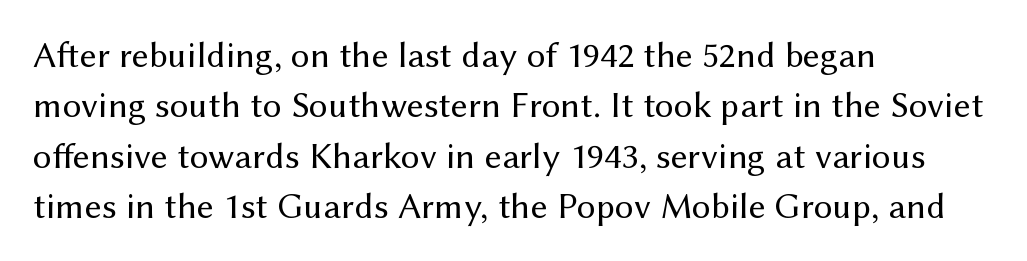
If you measured baseline to baseline, you'd find a middling distance. Every stem runs plumb, perpendicular to the baseline. A typesetter would label this face a sans. The space directly below the letters is spotless. Here the designer chose a conventional face with non-uniform glyph widths.
